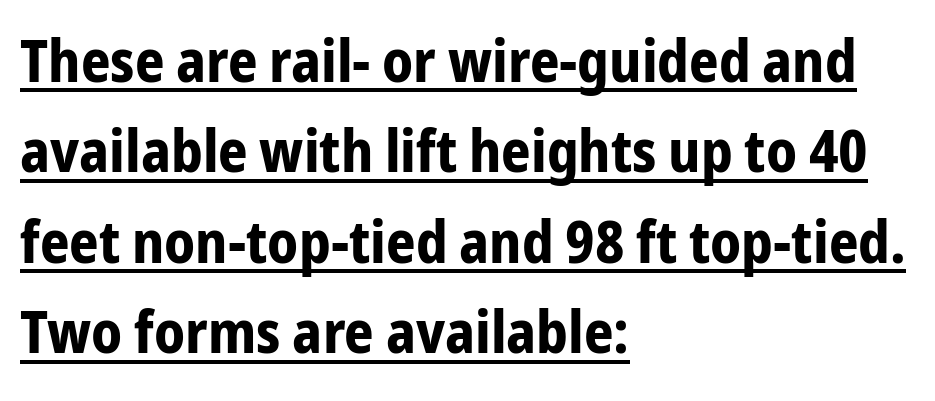
{"serif": "no", "italic": "no", "bold": "yes", "weight": "bold", "width": "condensed", "stroke_contrast": "low", "x_height": "medium", "monospaced": "no", "underline": "yes", "align": "left", "line_spacing": "normal", "line_spacing_ratio": 1.56, "letter_spacing": "normal", "letter_spacing_em": 0.0, "glyph_px": 58}
